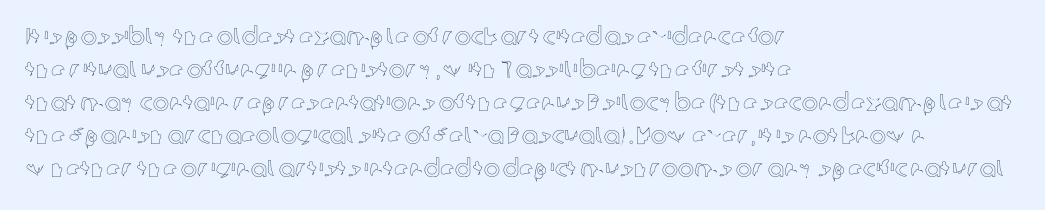
{"italic": "no", "underline": "no", "align": "left", "line_spacing": "normal", "line_spacing_ratio": 1.38, "letter_spacing": "normal", "letter_spacing_em": 0.0, "glyph_px": 24}
